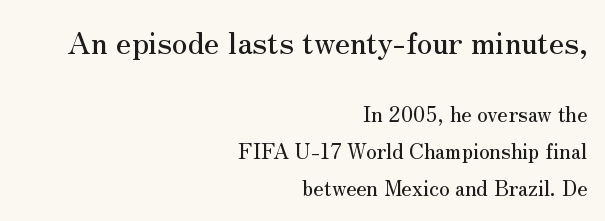
Nobody touched the tracking dial on this one. Vertical strokes here are truly vertical. The words here are not underlined. Reading top to bottom, the characters get smaller at the block break. Varying glyph widths throughout — classic text-font behaviour. Line ends are locked; line starts wander.
